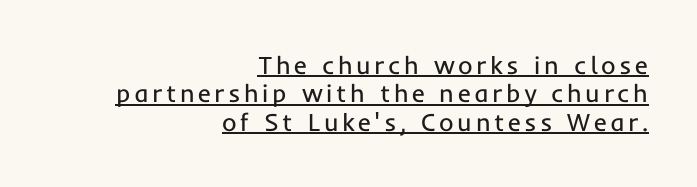
The lines in this sample share a right terminus and differ only in where they begin. Vertical spacing — tight. These lines were composed using upright roman letters. Heaviness? Minimal to ordinary, like unemphasized prose. The sample's only ornament is a line tracing under the words.
